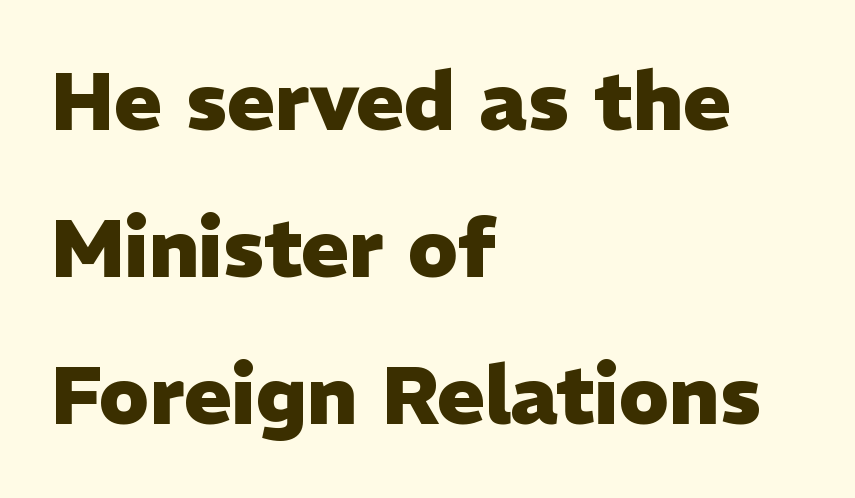
Q: Is the text bold? A: Yes.
Q: Is the text italic (slanted)? A: No, it is upright.
Q: Is the typeface a serif or a sans-serif typeface? A: Sans-serif.
Q: Is the text underlined? A: No.
Q: How is the paragraph aligned? A: Left-aligned.
Q: Is the spacing between letters normal or unusually wide? A: Normal.
Q: Width (condensed, normal, or wide)? A: Normal.
Q: Stroke contrast? A: Low.
Q: x-height? A: Medium.
Q: Monospaced? A: No.
